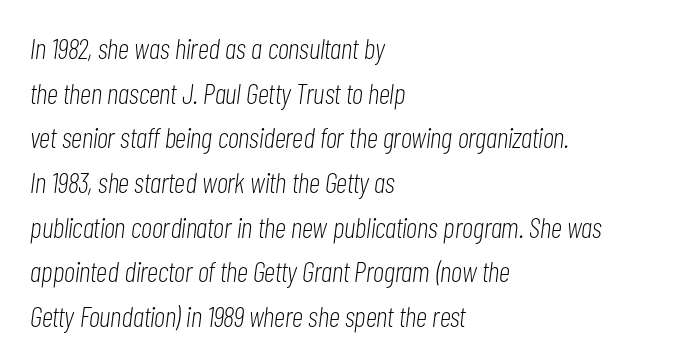
Only glyphs here, with clear space below each row. Yep, that's italic — everything's leaning. This reads as an unemphasized weight, regular at the heaviest. Tracking here is standard; glyphs follow each other at the usual distance. Visually the block forms a straight wall on the left and a jagged coastline on the right. Reading down the column, the eye jumps a familiar distance to each next line.
